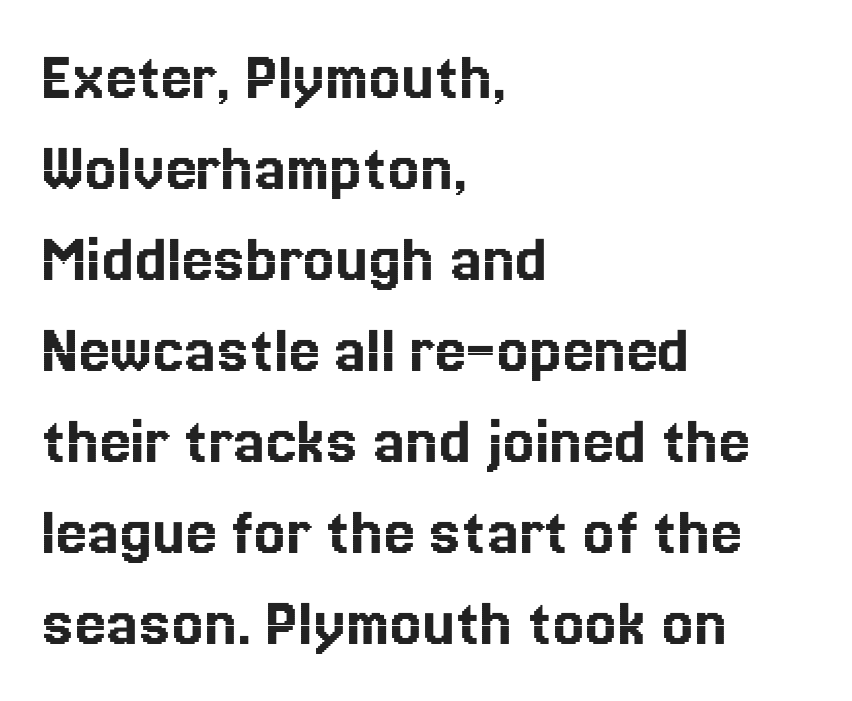
This sample has the flowing, uneven cadence of proportional lettering. Notice how descenders clear the ascenders below comfortably — that's standard leading. Default kerning and tracking; the words read as compact shapes. Upright lettering throughout.
